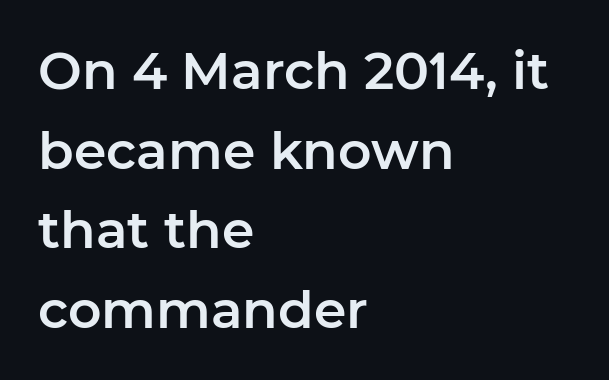
The image shows 52 px sans-serif type, upright; set left-aligned, normal line spacing (1.53x), normal letter spacing, not underlined; low stroke contrast and a medium x-height.
